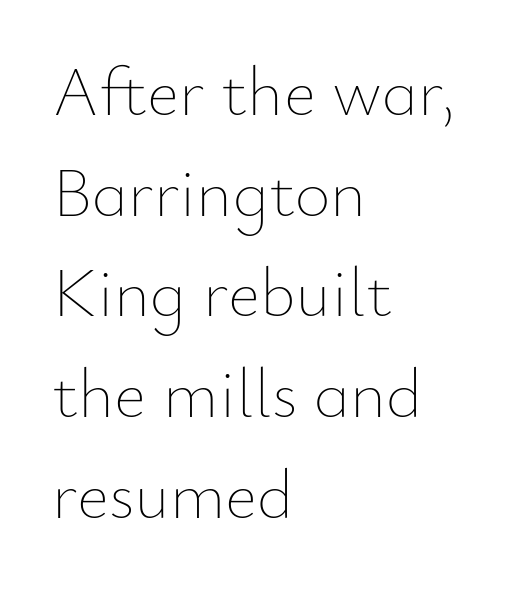
{"italic": "no", "bold": "no", "weight": "thin", "width": "normal", "stroke_contrast": "low", "x_height": "small", "monospaced": "no", "underline": "no", "align": "left", "line_spacing": "normal", "line_spacing_ratio": 1.46, "letter_spacing": "normal", "letter_spacing_em": 0.0, "glyph_px": 69}
